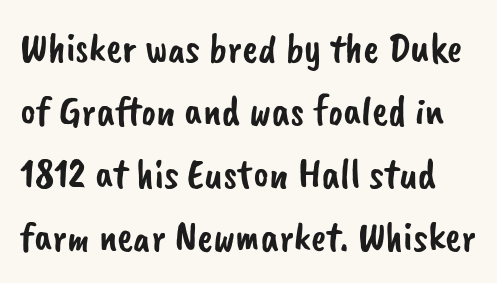
The space beneath each line is pristine and unruled. Is this a fixed-width face? No — the glyphs have proportional, varying widths. This sample keeps an unexceptional amount of space between lines. Nope, no serifs anywhere on these letters. In terms of letterspacing, this is plain default setting.
